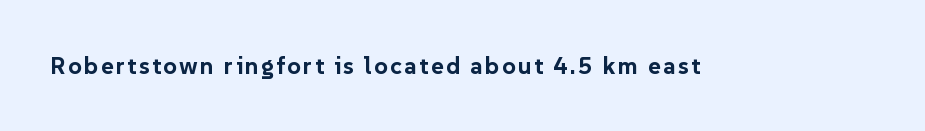
I'd describe the lettering as bold — thick and assertive. Quick note: underline off. It's the straight-up-and-down kind of type.
